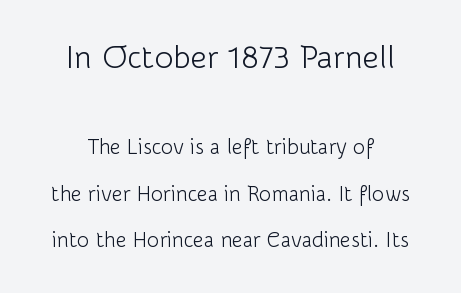
Posture: upright roman. The glyphs in this specimen are sans serif. The passage shown has conventional tracking throughout. Of the two passages, the one on top uses the larger point size. The passage shown is not underscored anywhere. Heaviness? Minimal to ordinary, like unemphasized prose.
